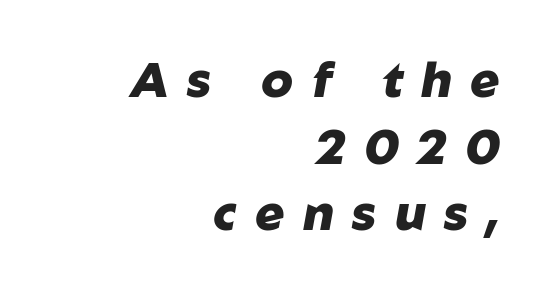
This sample keeps an unexceptional amount of space between lines. The letters advance in unequal steps, a hallmark of proportional type. Line endings align vertically; line beginnings do not. Typographic density is high because the face is bold.
